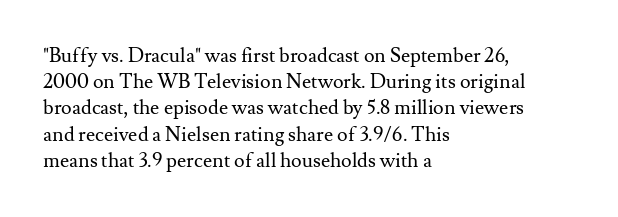
Q: Is the text bold? A: No.
Q: Is the text italic (slanted)? A: No, it is upright.
Q: Is the text underlined? A: No.
Q: How is the paragraph aligned? A: Left-aligned.
Q: Is the spacing between letters normal or unusually wide? A: Normal.
Q: Is the spacing between lines tight, normal or loose? A: Normal.
